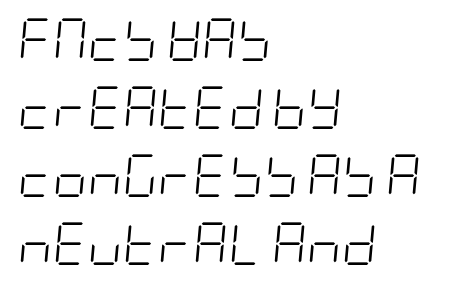
{"italic": "yes", "lean": "right", "slant_degrees": 5, "bold": "no", "weight": "light", "width": "condensed", "stroke_contrast": "low", "x_height": "large", "underline": "no", "align": "left", "line_spacing": "normal", "line_spacing_ratio": 1.58, "letter_spacing": "normal", "letter_spacing_em": 0.0, "glyph_px": 43}
